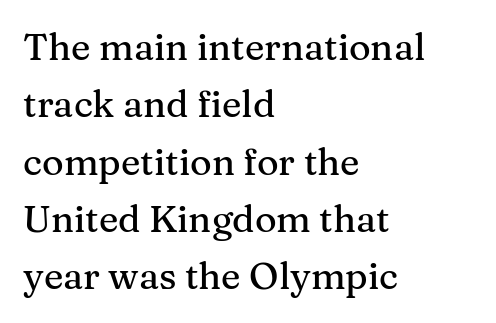
{"serif": "yes", "italic": "no", "width": "normal", "stroke_contrast": "medium", "x_height": "medium", "monospaced": "no", "underline": "no", "align": "left", "line_spacing": "normal", "line_spacing_ratio": 1.55, "letter_spacing": "normal", "letter_spacing_em": 0.0, "glyph_px": 37}
